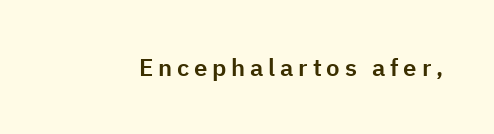
Short note: letters widely spaced. This rendering features lettering with no underline. Designer's note — italics off, roman on.
